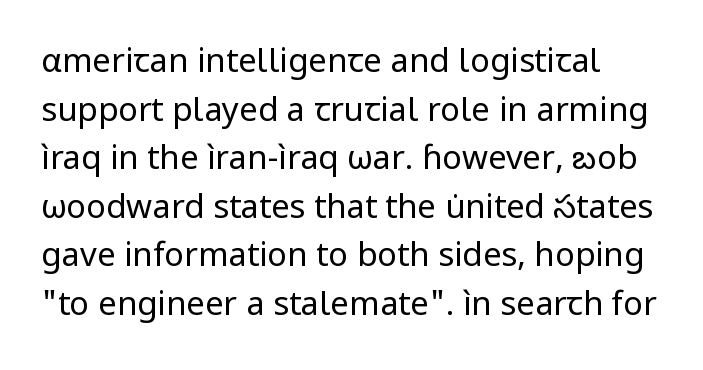
Q: Is the text bold? A: No.
Q: Is the text italic (slanted)? A: No, it is upright.
Q: Is the typeface a serif or a sans-serif typeface? A: Sans-serif.
Q: Is the text underlined? A: No.
Q: Is the spacing between letters normal or unusually wide? A: Normal.
Q: Is the spacing between lines tight, normal or loose? A: Normal.
Q: Width (condensed, normal, or wide)? A: Normal.
Q: Stroke contrast? A: Low.
Q: x-height? A: Medium.
Q: Monospaced? A: No.
